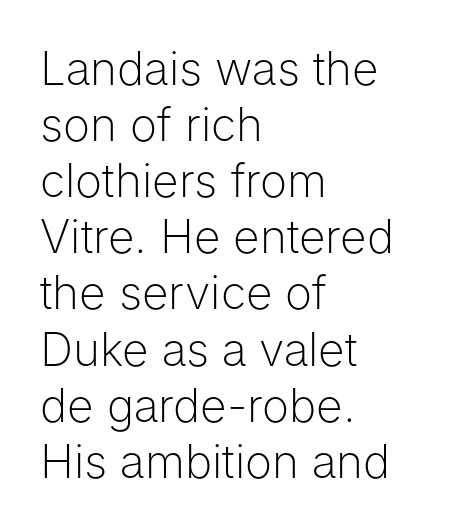
Character widths vary here, with narrow letters taking less room than wide ones. Which margin do the lines hug? The left one — the right edge is uneven. Serifs: no, the terminals of the letterforms are clean. The passage shown has conventional tracking throughout.
